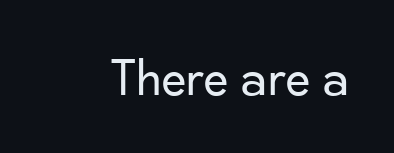
{"serif": "no", "italic": "no", "bold": "no", "weight": "regular", "width": "normal", "stroke_contrast": "low", "x_height": "small", "monospaced": "no", "underline": "no", "letter_spacing": "normal", "letter_spacing_em": 0.0, "glyph_px": 53}
